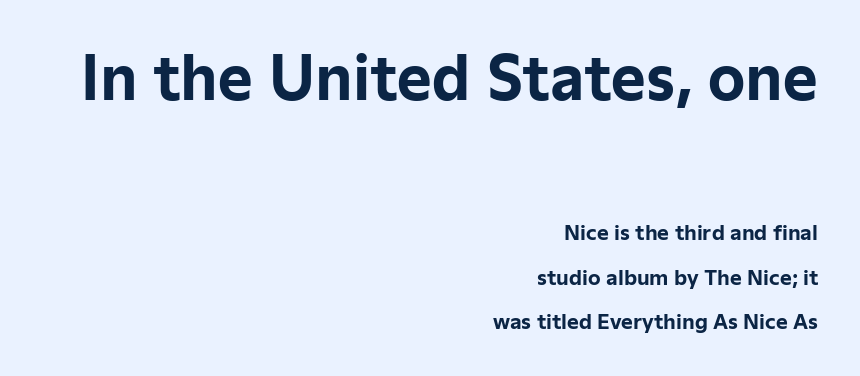
Q: Is the text bold? A: Yes.
Q: Is the text italic (slanted)? A: No, it is upright.
Q: Is the typeface a serif or a sans-serif typeface? A: Sans-serif.
Q: Is the text underlined? A: No.
Q: How is the paragraph aligned? A: Right-aligned.
Q: Is the spacing between letters normal or unusually wide? A: Normal.
Q: Is the spacing between lines tight, normal or loose? A: Loose.
Q: Which block of text is set in a larger size, the first (top) or the second (bottom)? A: The first (top) one.
Q: Width (condensed, normal, or wide)? A: Normal.
Q: Stroke contrast? A: Low.
Q: x-height? A: Medium.
Q: Monospaced? A: No.
